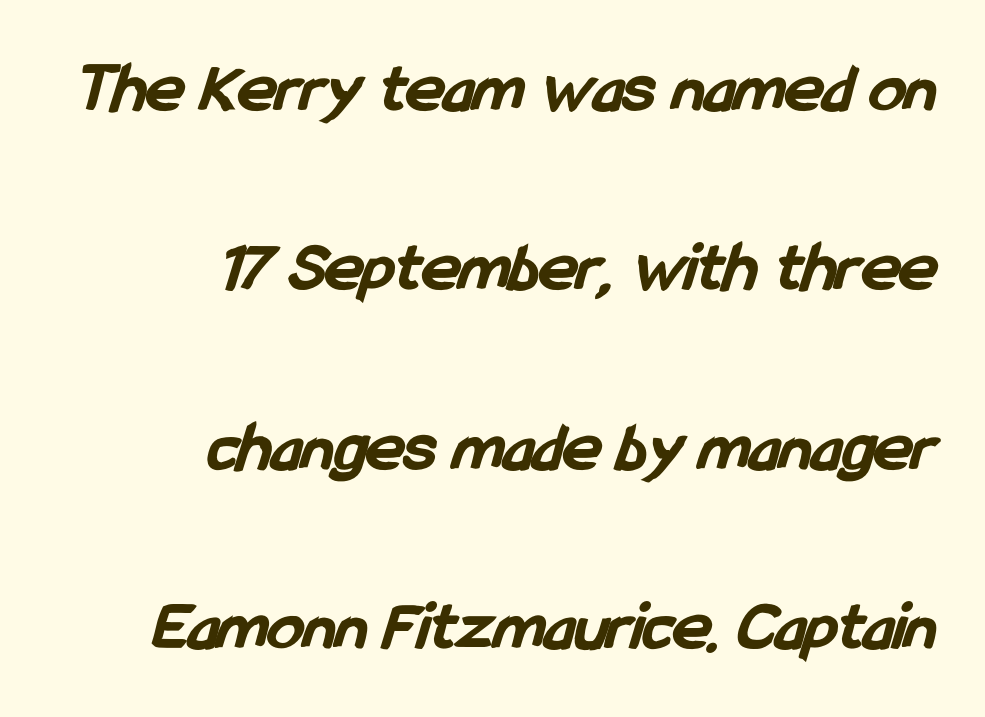
The image shows 72 px bold, condensed sans-serif type; set right-aligned, loose line spacing (2.49x), normal letter spacing, not underlined; low stroke contrast and a medium x-height.
